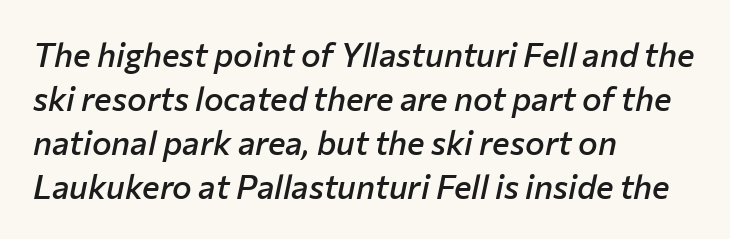
Baseline-to-baseline distance is the conventional proportion of letter height. The rendering uses natural spacing where letterforms have individual widths. The rag falls on the right side of this text block. Tracking value appears to be zero — textbook default spacing. The characters look somewhat weighty, a semibold short of true bold.
